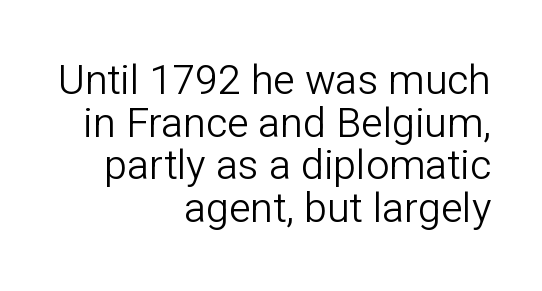
The image shows 41 px light sans-serif type, upright; set right-aligned, tight line spacing (1.04x), normal letter spacing, not underlined; low stroke contrast and a medium x-height.
